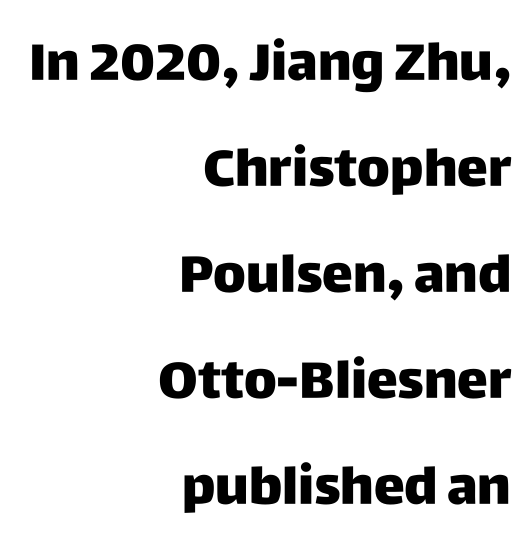
{"serif": "no", "italic": "no", "bold": "yes", "weight": "heavy", "width": "normal", "stroke_contrast": "low", "x_height": "large", "monospaced": "no", "underline": "no", "align": "right", "line_spacing": "loose", "line_spacing_ratio": 2.04, "letter_spacing": "normal", "letter_spacing_em": 0.0, "glyph_px": 52}
